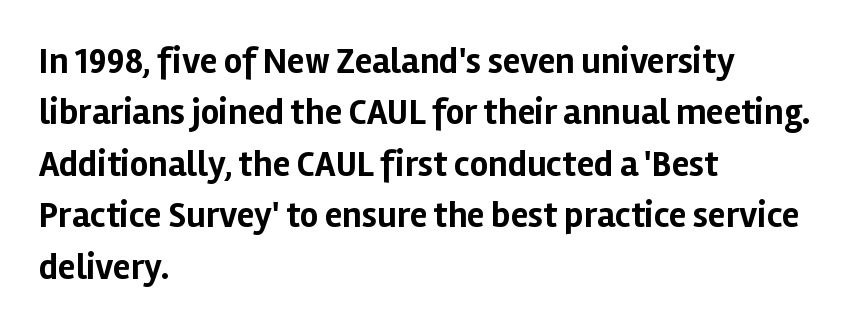
The image shows 36 px bold sans-serif type, upright; set left-aligned, normal line spacing (1.43x), normal letter spacing, not underlined; low stroke contrast and a medium x-height.
